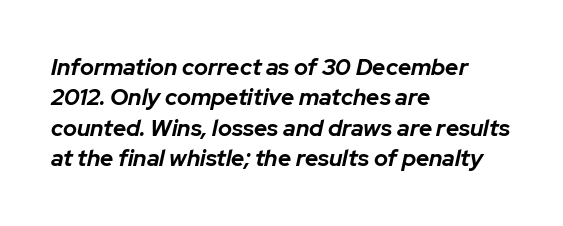
{"italic": "yes", "lean": "right", "slant_degrees": 12, "bold": "yes", "underline": "no", "align": "left", "line_spacing": "normal", "line_spacing_ratio": 1.32, "letter_spacing": "normal", "letter_spacing_em": 0.0, "glyph_px": 23}
